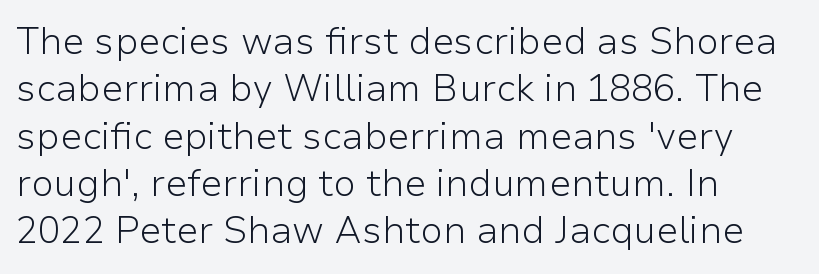
{"serif": "no", "italic": "no", "bold": "no", "weight": "light", "width": "normal", "stroke_contrast": "low", "x_height": "medium", "monospaced": "no", "underline": "no", "align": "left", "line_spacing": "normal", "line_spacing_ratio": 1.28, "letter_spacing": "normal", "letter_spacing_em": 0.0, "glyph_px": 37}
